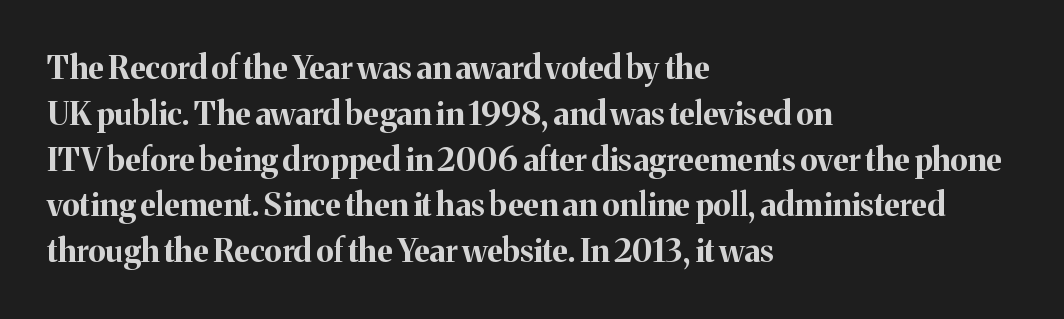
The image shows 32 px bold serif type, upright; set left-aligned, normal line spacing (1.43x), normal letter spacing, not underlined; medium stroke contrast and a medium x-height.
